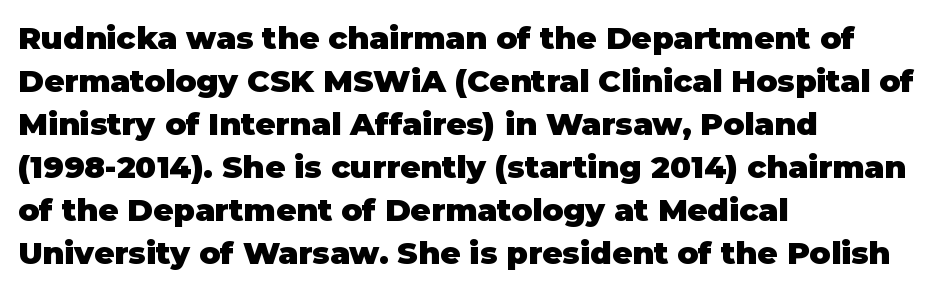
The image shows 31 px heavy sans-serif type, upright; set left-aligned, normal line spacing (1.39x), normal letter spacing, not underlined; low stroke contrast and a large x-height.
